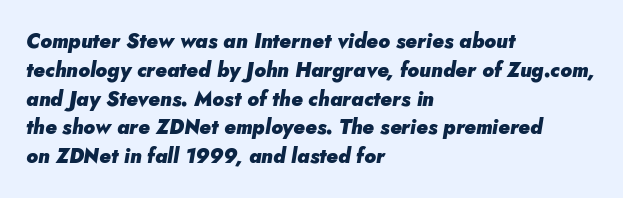
Q: Is the text bold? A: Yes.
Q: Is the text italic (slanted)? A: Yes, it leans right by about 5 degrees.
Q: Is the text underlined? A: No.
Q: How is the paragraph aligned? A: Left-aligned.
Q: Is the spacing between letters normal or unusually wide? A: Normal.
Q: Is the spacing between lines tight, normal or loose? A: Normal.
